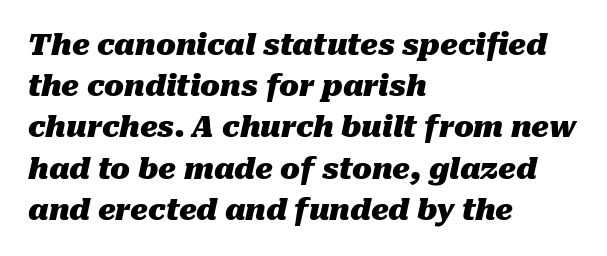
{"italic": "yes", "lean": "right", "slant_degrees": 10, "bold": "yes", "weight": "heavy", "width": "normal", "stroke_contrast": "medium", "x_height": "medium", "monospaced": "no", "underline": "no", "align": "left", "line_spacing": "normal", "line_spacing_ratio": 1.42, "letter_spacing": "normal", "letter_spacing_em": 0.0, "glyph_px": 29}
